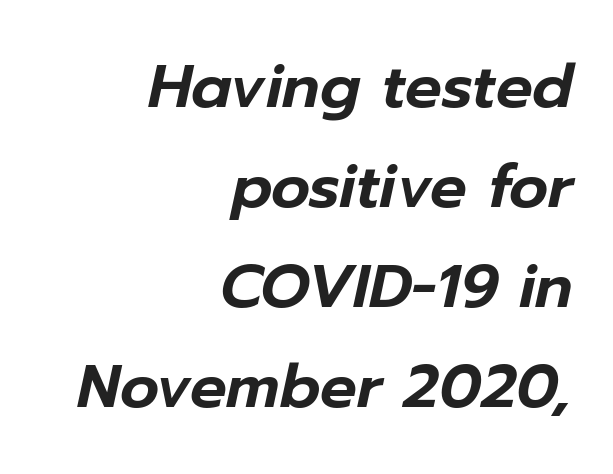
Q: Is the text italic (slanted)? A: Yes, it leans right by about 12 degrees.
Q: Is the text underlined? A: No.
Q: How is the paragraph aligned? A: Right-aligned.
Q: Is the spacing between letters normal or unusually wide? A: Normal.
Q: Is the spacing between lines tight, normal or loose? A: Normal.
Q: Width (condensed, normal, or wide)? A: Normal.
Q: Stroke contrast? A: Low.
Q: x-height? A: Medium.
Q: Monospaced? A: No.
